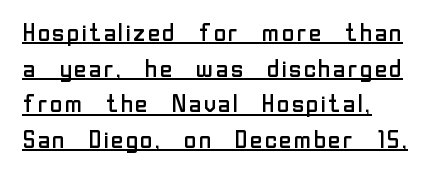
The strokes carry an ordinary text weight at most. Notice how a bar underscores the lettering throughout. The rendering keeps characters at their native spacing. Italic? Not at all — the glyphs are vertical. Regular leading. Horizontal alignment here is leftward, the default for most running prose.
